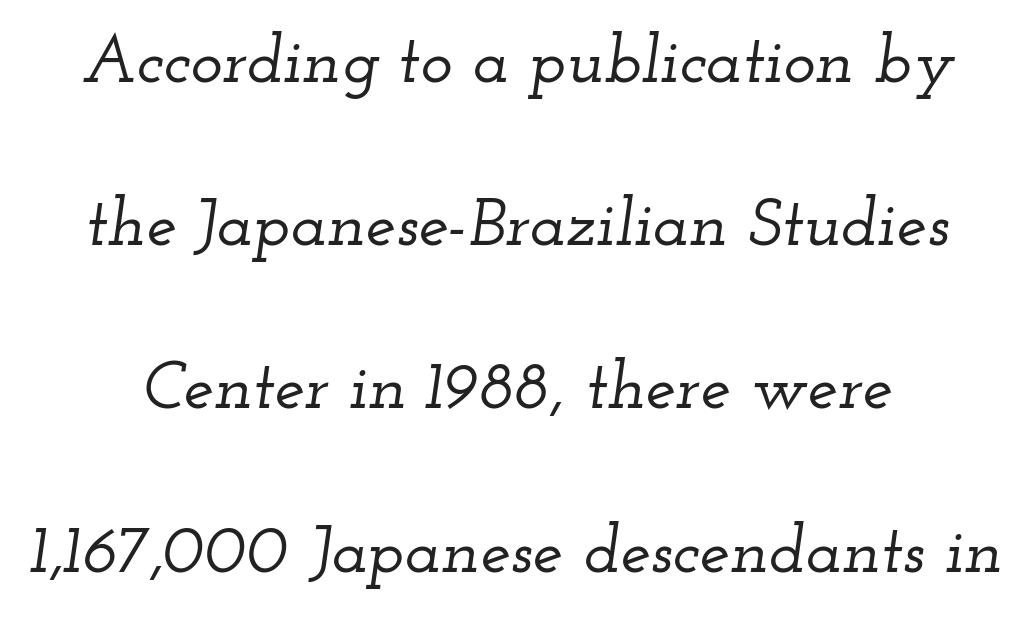
The image shows 68 px wide serif type, italic (leaning right); set centered, loose line spacing (2.4x), normal letter spacing, not underlined; low stroke contrast and a small x-height.
